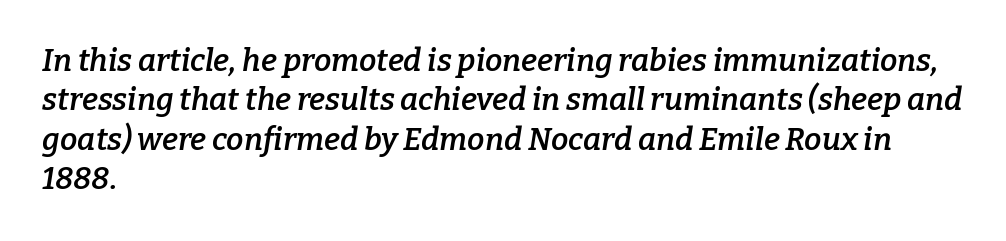
Q: Is the text bold? A: Semi-bold.
Q: Is the text italic (slanted)? A: Yes, it leans right by about 9 degrees.
Q: Is the typeface a serif or a sans-serif typeface? A: Serif.
Q: Is the text underlined? A: No.
Q: How is the paragraph aligned? A: Left-aligned.
Q: Is the spacing between letters normal or unusually wide? A: Normal.
Q: Is the spacing between lines tight, normal or loose? A: Normal.
Q: Width (condensed, normal, or wide)? A: Normal.
Q: Stroke contrast? A: Low.
Q: x-height? A: Medium.
Q: Monospaced? A: No.
